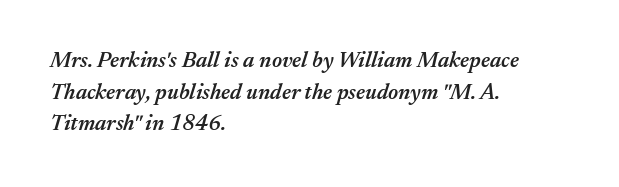
The image shows 22 px text type, italic (leaning right); set left-aligned, normal line spacing (1.44x), normal letter spacing, not underlined.
